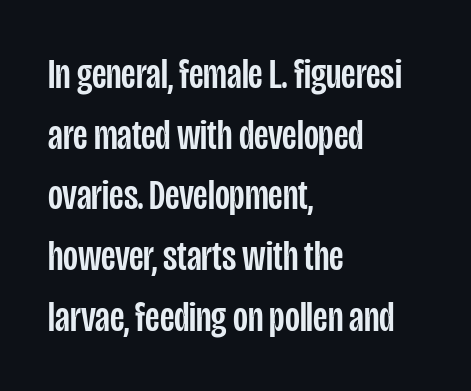
Q: Is the text italic (slanted)? A: No, it is upright.
Q: Is the typeface a serif or a sans-serif typeface? A: Sans-serif.
Q: Is the text underlined? A: No.
Q: How is the paragraph aligned? A: Left-aligned.
Q: Is the spacing between letters normal or unusually wide? A: Normal.
Q: Is the spacing between lines tight, normal or loose? A: Normal.
Q: Width (condensed, normal, or wide)? A: Condensed.
Q: Stroke contrast? A: Low.
Q: x-height? A: Large.
Q: Monospaced? A: No.
